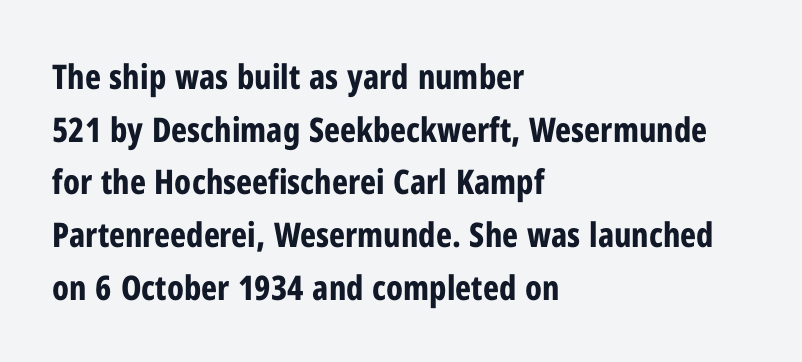
Character widths vary here, with narrow letters taking less room than wide ones. A typesetter would label this face a sans. Compared with typical body copy, the letter spacing here is the same. How would I describe the line gaps? Plain and ordinary. Horizontally, the lines are justified to the leading edge only.
